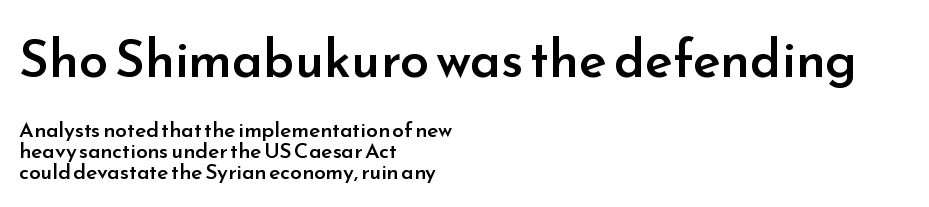
The image shows 52 px semibold sans-serif type, upright; set left-aligned, tight line spacing (1.0x), normal letter spacing, not underlined; the first (top) block is 2.48x larger; low stroke contrast and a small x-height.
